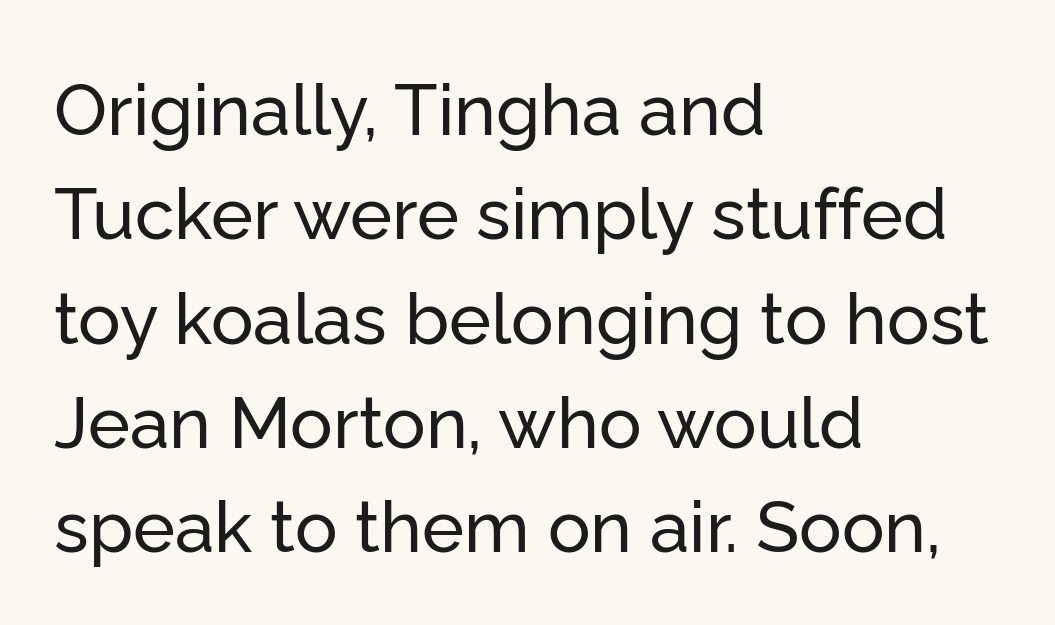
Q: Is the text italic (slanted)? A: No, it is upright.
Q: Is the typeface a serif or a sans-serif typeface? A: Sans-serif.
Q: Is the text underlined? A: No.
Q: How is the paragraph aligned? A: Left-aligned.
Q: Is the spacing between letters normal or unusually wide? A: Normal.
Q: Is the spacing between lines tight, normal or loose? A: Normal.
Q: Width (condensed, normal, or wide)? A: Normal.
Q: Stroke contrast? A: Low.
Q: x-height? A: Medium.
Q: Monospaced? A: No.
